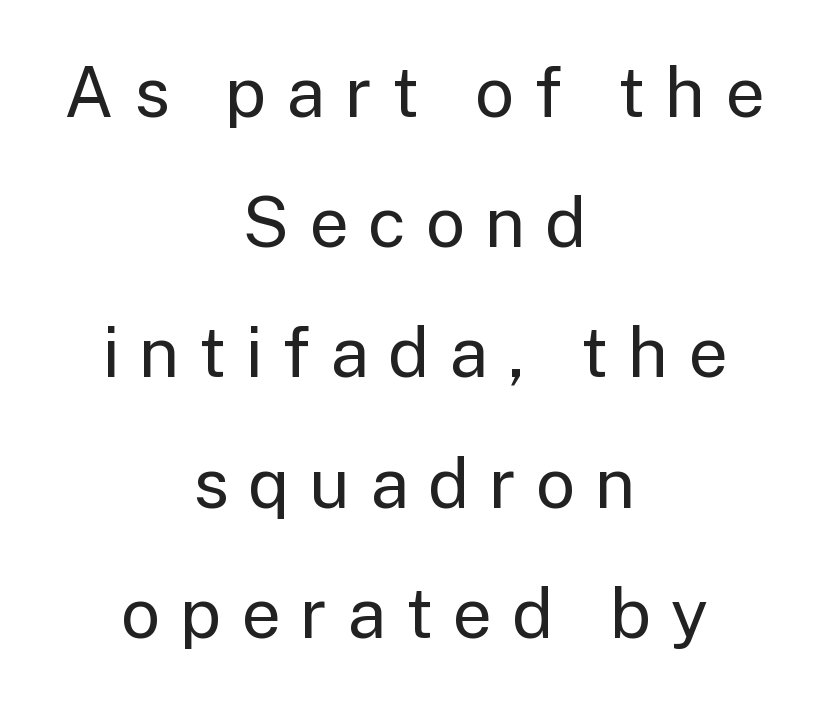
Is this a fixed-width face? No — the glyphs have proportional, varying widths. The type family on display is of the sans-serif kind. The typesetter chose a symmetrical, centered arrangement here. The face used here is rendered with a markedly widened letterfit. Rule under the text: the space is simply empty.
